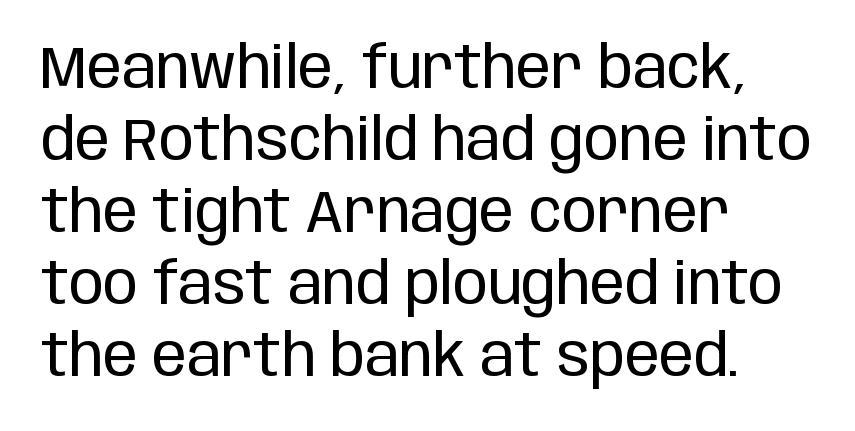
Q: Is the text bold? A: No.
Q: Is the text italic (slanted)? A: No, it is upright.
Q: Is the typeface a serif or a sans-serif typeface? A: Sans-serif.
Q: Is the text underlined? A: No.
Q: How is the paragraph aligned? A: Left-aligned.
Q: Is the spacing between letters normal or unusually wide? A: Normal.
Q: Width (condensed, normal, or wide)? A: Condensed.
Q: Stroke contrast? A: Low.
Q: x-height? A: Large.
Q: Monospaced? A: No.
